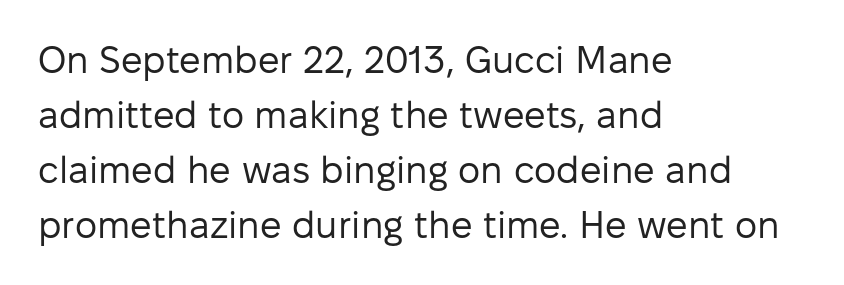
Q: Is the text bold? A: No.
Q: Is the text italic (slanted)? A: No, it is upright.
Q: Is the typeface a serif or a sans-serif typeface? A: Sans-serif.
Q: Is the text underlined? A: No.
Q: How is the paragraph aligned? A: Left-aligned.
Q: Is the spacing between letters normal or unusually wide? A: Normal.
Q: Is the spacing between lines tight, normal or loose? A: Normal.
Q: Width (condensed, normal, or wide)? A: Normal.
Q: Stroke contrast? A: Low.
Q: x-height? A: Medium.
Q: Monospaced? A: No.
